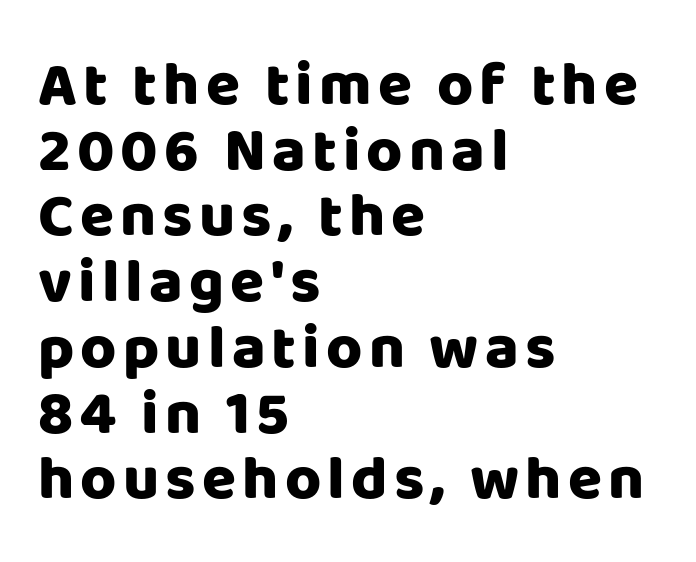
Q: Is the text bold? A: Yes.
Q: Is the text italic (slanted)? A: No, it is upright.
Q: Is the typeface a serif or a sans-serif typeface? A: Sans-serif.
Q: Is the text underlined? A: No.
Q: How is the paragraph aligned? A: Left-aligned.
Q: Is the spacing between lines tight, normal or loose? A: Tight.
Q: Width (condensed, normal, or wide)? A: Normal.
Q: Stroke contrast? A: Low.
Q: x-height? A: Large.
Q: Monospaced? A: No.
